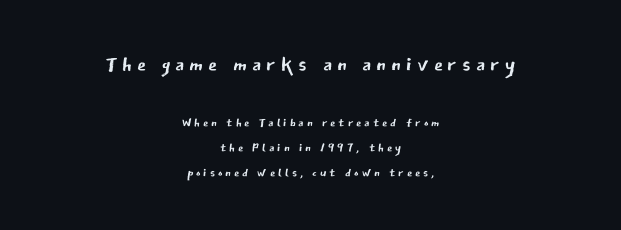
The image shows 29 px regular-weight sans-serif type, upright; set centered, normal line spacing (1.45x), not underlined; the first (top) block is 1.71x larger; low stroke contrast and a medium x-height.
